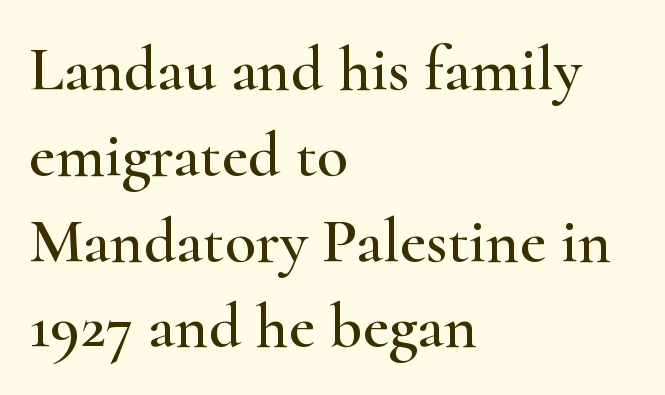
The image shows 64 px wide serif type, upright; set left-aligned, normal line spacing (1.34x), normal letter spacing, not underlined; high stroke contrast and a small x-height.
